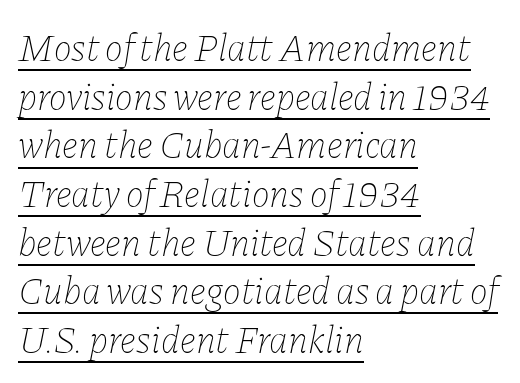
Q: Is the text bold? A: No.
Q: Is the text italic (slanted)? A: Yes, it leans right by about 11 degrees.
Q: Is the text underlined? A: Yes.
Q: How is the paragraph aligned? A: Left-aligned.
Q: Is the spacing between letters normal or unusually wide? A: Normal.
Q: Is the spacing between lines tight, normal or loose? A: Normal.
Q: Width (condensed, normal, or wide)? A: Normal.
Q: Stroke contrast? A: Low.
Q: x-height? A: Medium.
Q: Monospaced? A: No.
